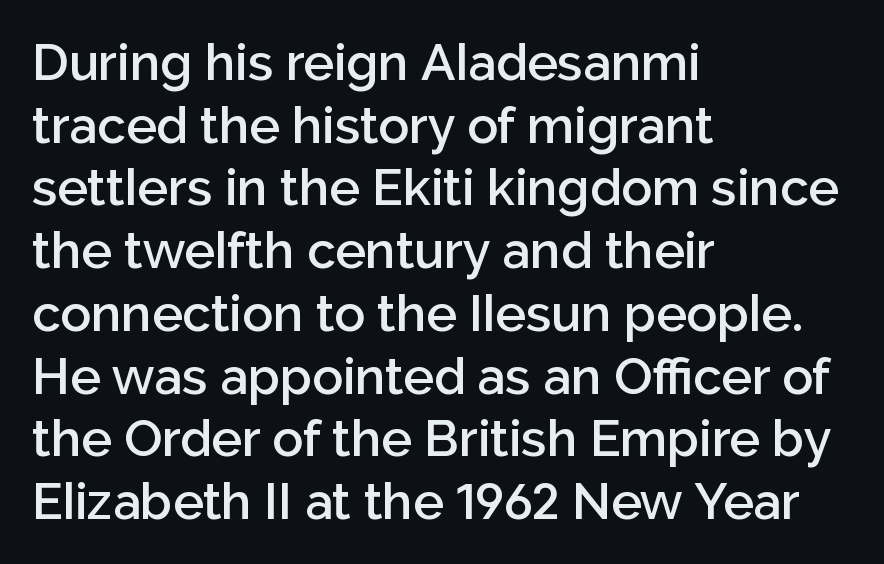
Caption: standard tracking, unaltered. The passage shown is typed in a proportional face where columns would drift. Just letters on the line, the space beneath them empty. The typeface chosen for these lines omits serifs. Compared with a centered layout, this one pins lines to the left instead. The font is running at a semibold setting, under full bold.
